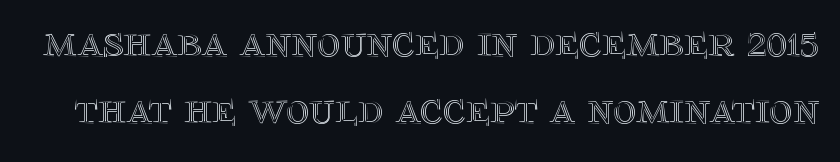
{"italic": "no", "width": "normal", "x_height": "large", "monospaced": "no", "underline": "no", "line_spacing": "normal", "line_spacing_ratio": 1.49, "letter_spacing": "normal", "letter_spacing_em": 0.0, "glyph_px": 45}
